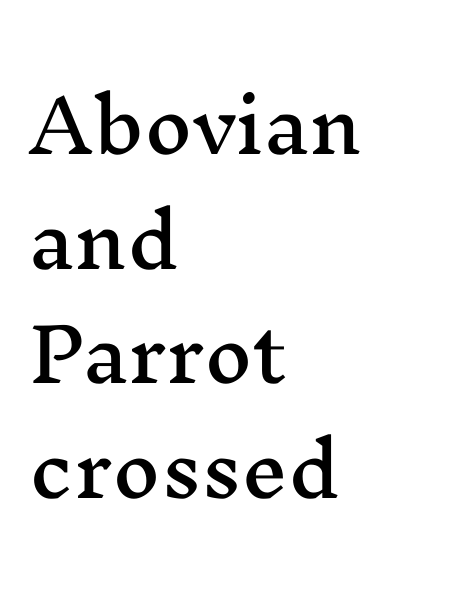
Q: Is the text italic (slanted)? A: No, it is upright.
Q: Is the typeface a serif or a sans-serif typeface? A: Serif.
Q: Is the text underlined? A: No.
Q: How is the paragraph aligned? A: Left-aligned.
Q: Is the spacing between letters normal or unusually wide? A: Normal.
Q: Is the spacing between lines tight, normal or loose? A: Normal.
Q: Width (condensed, normal, or wide)? A: Wide.
Q: Stroke contrast? A: Medium.
Q: x-height? A: Medium.
Q: Monospaced? A: No.
